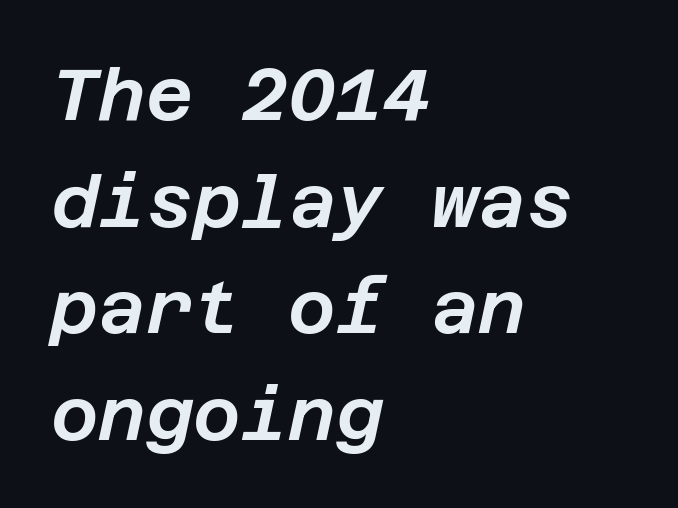
Does the leading feel generous? No, just average. The typography opts for an oblique posture over an upright one. Compared with a centered layout, this one pins lines to the left instead. Any mark beneath the type? The region is blank. The letters sit at their default tracking, neither squeezed nor spread.
